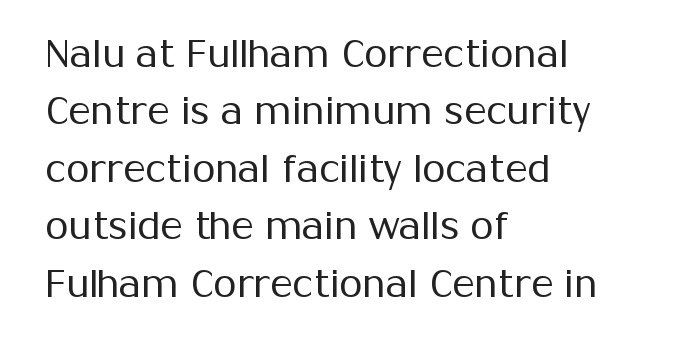
Q: Is the text bold? A: No.
Q: Is the text italic (slanted)? A: No, it is upright.
Q: Is the typeface a serif or a sans-serif typeface? A: Sans-serif.
Q: Is the text underlined? A: No.
Q: How is the paragraph aligned? A: Left-aligned.
Q: Is the spacing between letters normal or unusually wide? A: Normal.
Q: Is the spacing between lines tight, normal or loose? A: Normal.
Q: Width (condensed, normal, or wide)? A: Normal.
Q: Stroke contrast? A: Medium.
Q: x-height? A: Medium.
Q: Monospaced? A: No.
